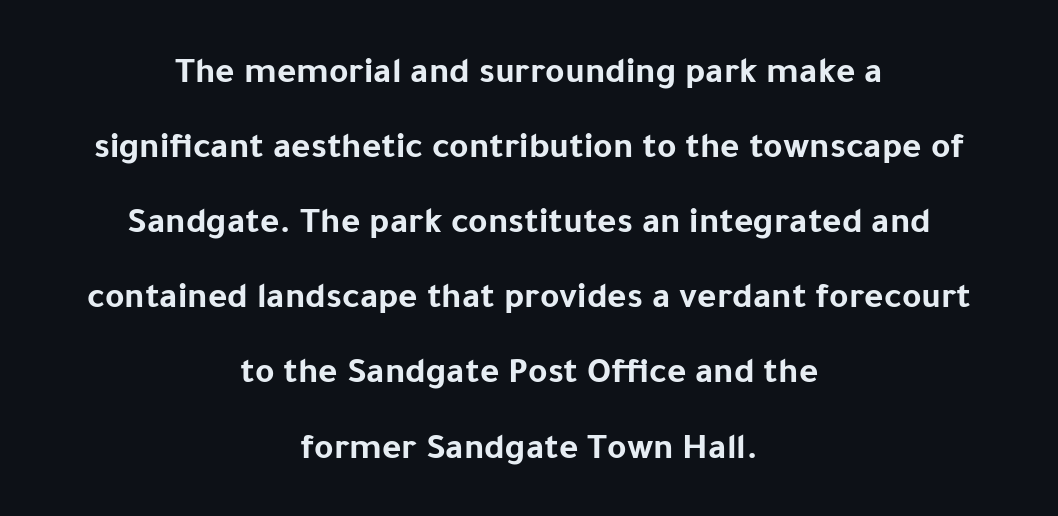
The image shows 37 px bold sans-serif type, upright; set centered, loose line spacing (2.03x), normal letter spacing, not underlined; low stroke contrast and a medium x-height.
